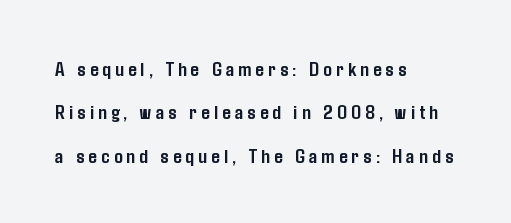
{"italic": "no", "bold": "yes", "underline": "no", "align": "left", "line_spacing": "loose", "line_spacing_ratio": 2.06, "letter_spacing": "wide", "letter_spacing_em": 0.2, "glyph_px": 21}
